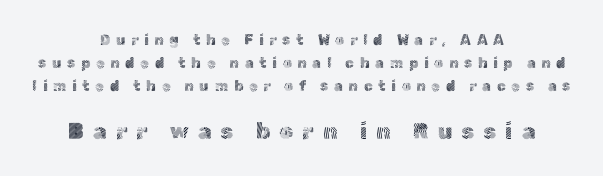
{"italic": "no", "bold": "no", "underline": "no", "align": "center", "line_spacing": "normal", "line_spacing_ratio": 1.65, "letter_spacing": "wide", "letter_spacing_em": 0.41, "larger_block": "second", "size_ratio": 1.57, "glyph_px": 22}
